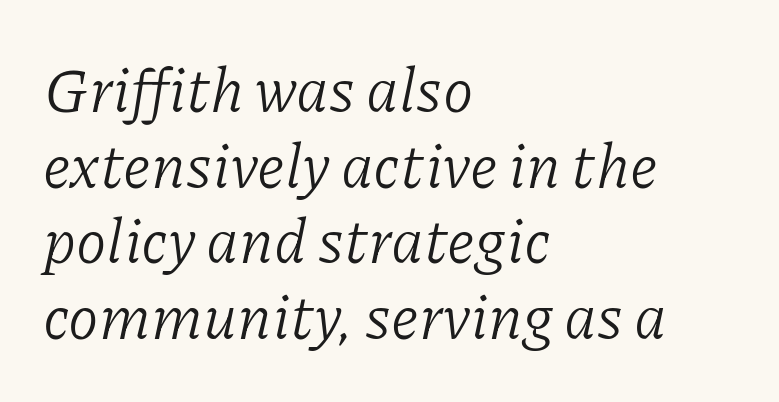
The image shows 62 px light serif type, italic (leaning right); set left-aligned, line spacing 1.22x, normal letter spacing, not underlined; low stroke contrast and a medium x-height.
